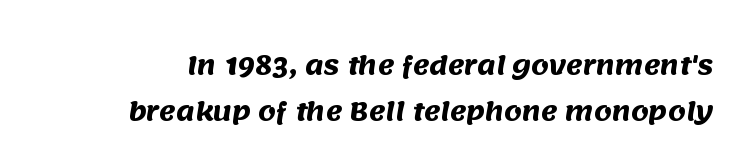
The image shows 25 px bold type; set line spacing 1.86x, normal letter spacing, not underlined.
